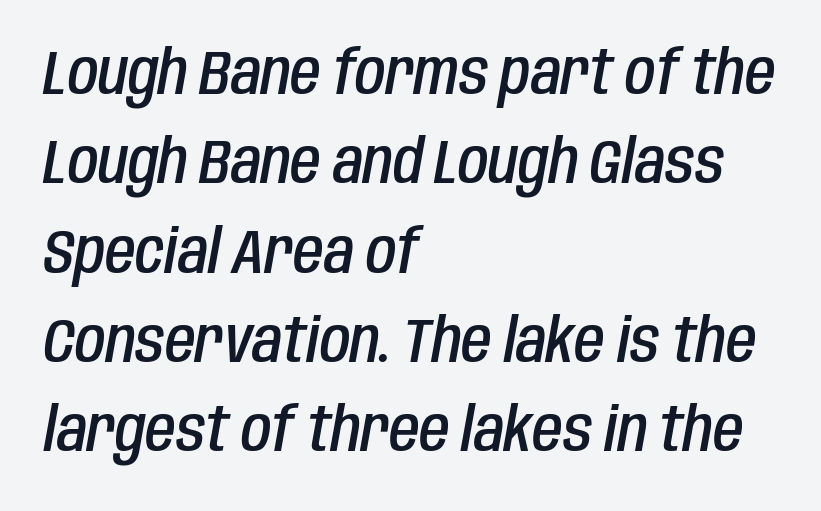
Q: Is the text bold? A: Semi-bold.
Q: Is the text italic (slanted)? A: Yes, it leans right by about 10 degrees.
Q: Is the text underlined? A: No.
Q: How is the paragraph aligned? A: Left-aligned.
Q: Is the spacing between letters normal or unusually wide? A: Normal.
Q: Is the spacing between lines tight, normal or loose? A: Normal.
Q: Width (condensed, normal, or wide)? A: Condensed.
Q: Stroke contrast? A: Low.
Q: x-height? A: Large.
Q: Monospaced? A: No.
